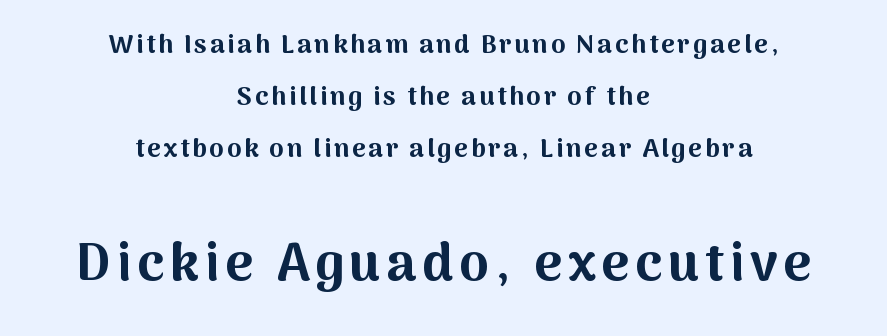
The lettering stays uniformly vertical, giving the passage a roman look. Reading down the block, each line starts at a different indent, mirrored at its end. Clear beneath every line of the passage. Think of a printed novel: that variable character pitch is what you see here.
